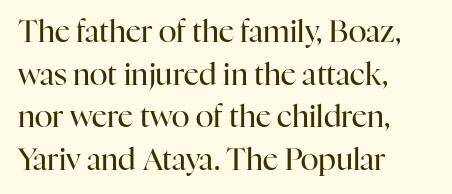
Do the characters align in a grid? No, the font is proportional. Students, note that the glyphs here touch the page at normal intervals. Serif or sans? Serif — the stroke terminals have little feet. The text block is weighted toward the left margin, trailing off unevenly rightward. Counters stay open thanks to moderate or lighter strokes.
